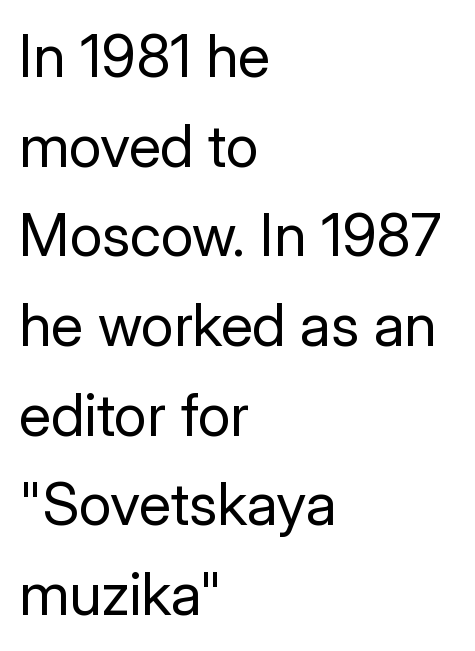
The image shows 59 px regular-weight sans-serif type, upright; set left-aligned, normal line spacing (1.52x), normal letter spacing, not underlined; low stroke contrast and a medium x-height.
